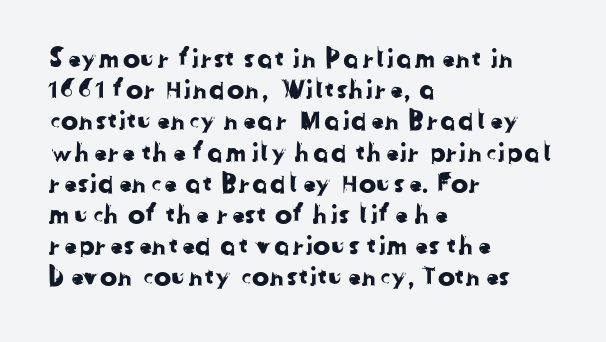
Q: Is the text underlined? A: No.
Q: How is the paragraph aligned? A: Left-aligned.
Q: Is the spacing between letters normal or unusually wide? A: Normal.
